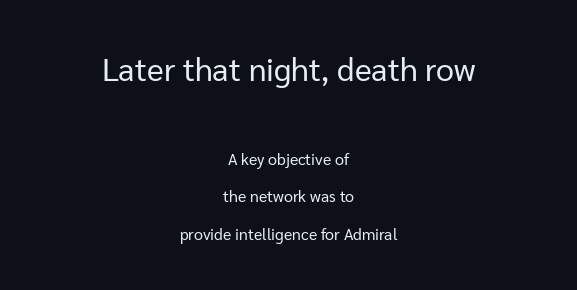
{"serif": "no", "italic": "no", "bold": "no", "weight": "regular", "width": "normal", "stroke_contrast": "low", "x_height": "medium", "monospaced": "no", "underline": "no", "align": "center", "line_spacing": "loose", "line_spacing_ratio": 2.35, "letter_spacing": "normal", "letter_spacing_em": 0.0, "larger_block": "first", "size_ratio": 2.0, "glyph_px": 32}
